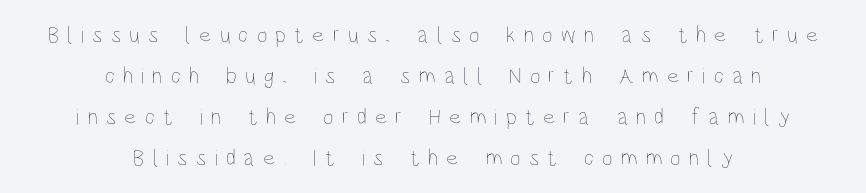
{"italic": "no", "bold": "no", "underline": "no", "align": "center", "line_spacing_ratio": 1.78, "letter_spacing": "wide", "letter_spacing_em": 0.36, "glyph_px": 23}
